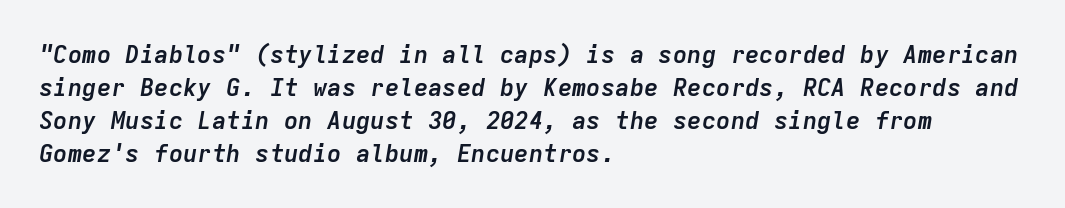
Q: Is the text bold? A: Yes.
Q: Is the text italic (slanted)? A: Yes, it leans right by about 9 degrees.
Q: Is the text underlined? A: No.
Q: How is the paragraph aligned? A: Left-aligned.
Q: Is the spacing between letters normal or unusually wide? A: Normal.
Q: Is the spacing between lines tight, normal or loose? A: Normal.
